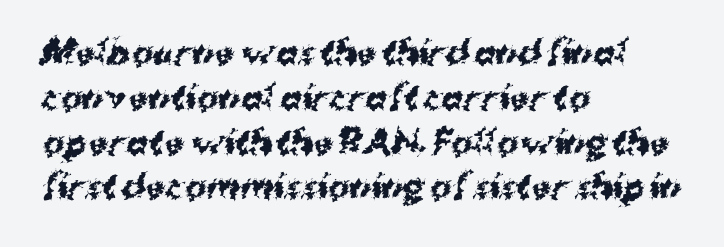
{"serif": "no", "bold": "yes", "weight": "bold", "width": "normal", "stroke_contrast": "medium", "x_height": "medium", "monospaced": "no", "underline": "no", "align": "left", "line_spacing": "normal", "line_spacing_ratio": 1.4, "letter_spacing": "normal", "letter_spacing_em": 0.0, "glyph_px": 32}
